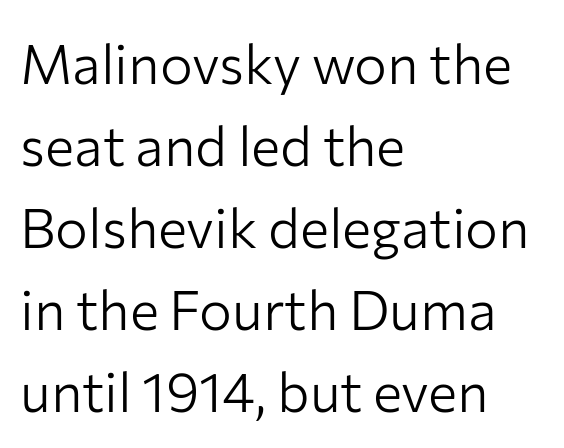
The image shows 55 px light sans-serif type, upright; set left-aligned, normal line spacing (1.49x), normal letter spacing, not underlined; low stroke contrast and a medium x-height.
